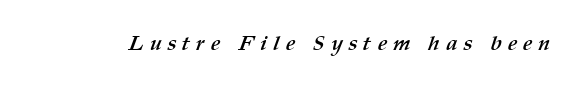
The passage shown is not underscored anywhere. Each glyph is drawn with heavy, bold strokes. The line texture is sparse and dotted thanks to wide tracking.
